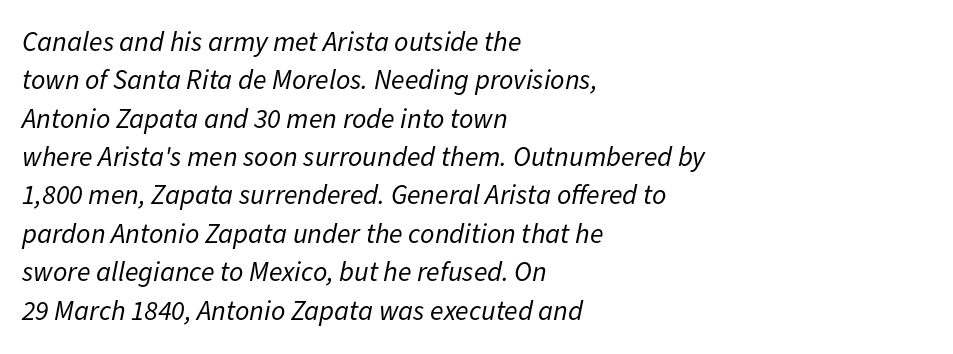
The image shows 28 px regular-weight type, italic (leaning right); set left-aligned, normal line spacing (1.37x), normal letter spacing, not underlined; low stroke contrast and a medium x-height.
